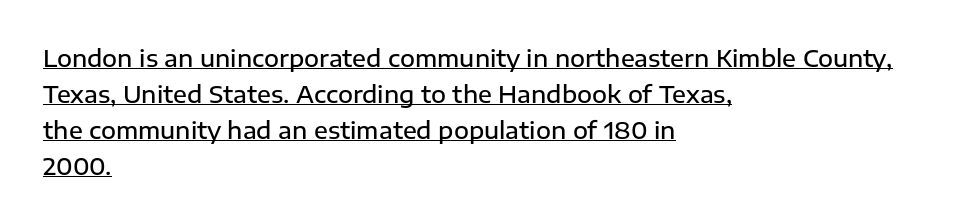
{"italic": "no", "bold": "semi", "underline": "yes", "align": "left", "line_spacing": "normal", "line_spacing_ratio": 1.56, "letter_spacing": "normal", "letter_spacing_em": 0.0, "glyph_px": 23}
